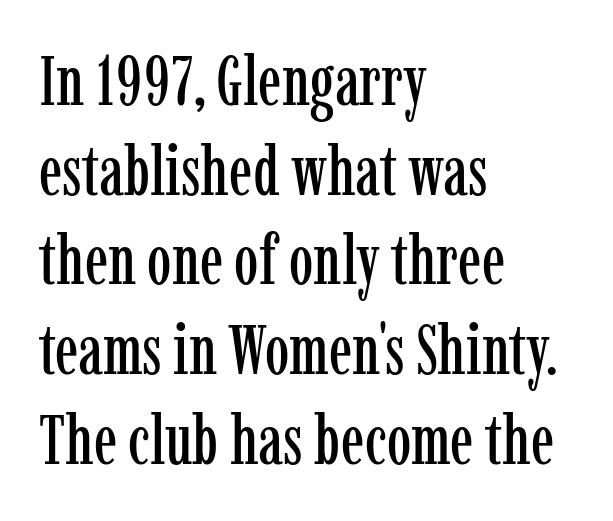
{"serif": "yes", "italic": "no", "width": "condensed", "stroke_contrast": "low", "x_height": "medium", "monospaced": "no", "underline": "no", "align": "left", "line_spacing": "normal", "line_spacing_ratio": 1.3, "letter_spacing": "normal", "letter_spacing_em": 0.0, "glyph_px": 69}
